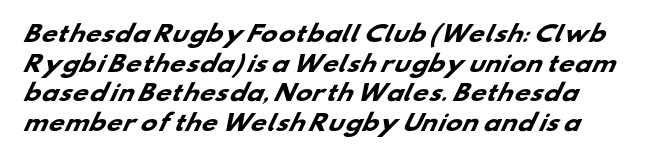
{"bold": "yes", "underline": "no", "line_spacing": "normal", "line_spacing_ratio": 1.35, "letter_spacing": "normal", "letter_spacing_em": 0.0, "glyph_px": 22}
